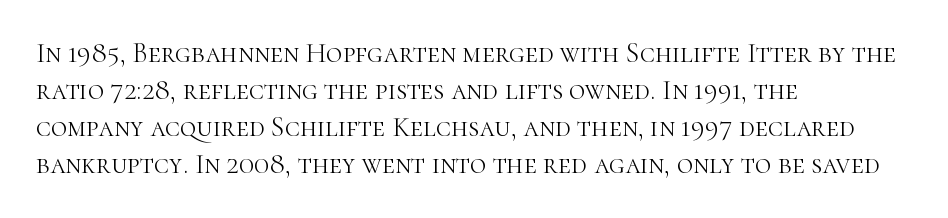
These lines are rendered in a variable-pitch font. This rendering uses left alignment, leaving the right contour irregular. The font family rendered here belongs to the serif group. Weight class: somewhere from thin through regular. A clean baseline with only descenders dipping below it. A roman cut, with each character standing at attention.
